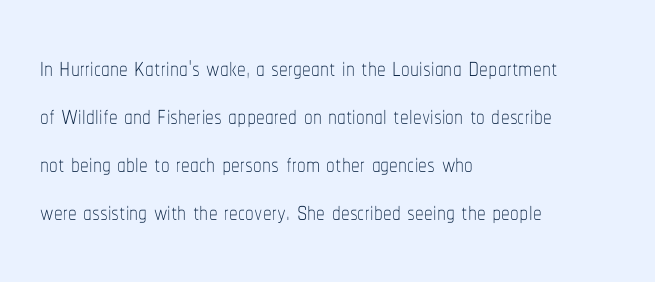
The image shows 35 px thin, condensed type, upright; set left-aligned, normal line spacing (1.37x), normal letter spacing, not underlined; low stroke contrast and a medium x-height.
